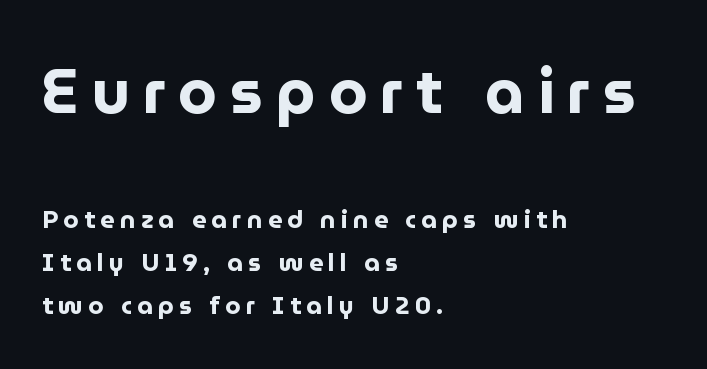
Q: Is the text bold? A: Yes.
Q: Is the text italic (slanted)? A: No, it is upright.
Q: Is the typeface a serif or a sans-serif typeface? A: Sans-serif.
Q: Is the text underlined? A: No.
Q: How is the paragraph aligned? A: Left-aligned.
Q: Is the spacing between letters normal or unusually wide? A: Unusually wide.
Q: Which block of text is set in a larger size, the first (top) or the second (bottom)? A: The first (top) one.
Q: Width (condensed, normal, or wide)? A: Normal.
Q: Stroke contrast? A: Low.
Q: x-height? A: Medium.
Q: Monospaced? A: No.
